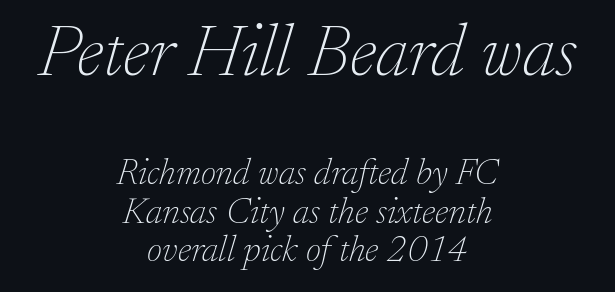
Q: Is the text bold? A: No.
Q: Is the text italic (slanted)? A: Yes, it leans right by about 17 degrees.
Q: Is the typeface a serif or a sans-serif typeface? A: Serif.
Q: Is the text underlined? A: No.
Q: How is the paragraph aligned? A: Centered.
Q: Is the spacing between letters normal or unusually wide? A: Normal.
Q: Is the spacing between lines tight, normal or loose? A: Tight.
Q: Which block of text is set in a larger size, the first (top) or the second (bottom)? A: The first (top) one.
Q: Width (condensed, normal, or wide)? A: Normal.
Q: Stroke contrast? A: Low.
Q: x-height? A: Small.
Q: Monospaced? A: No.
